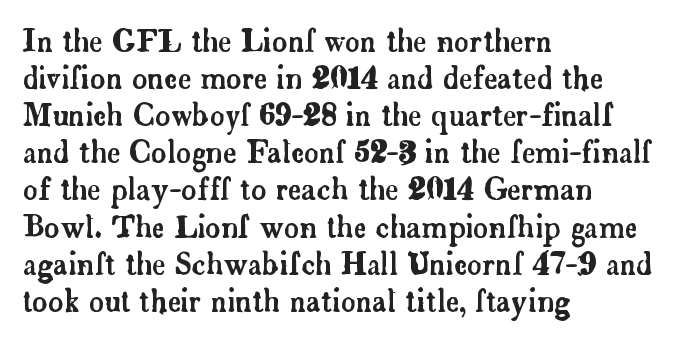
{"serif": "yes", "italic": "no", "width": "normal", "stroke_contrast": "low", "x_height": "small", "monospaced": "no", "underline": "no", "align": "left", "line_spacing": "normal", "line_spacing_ratio": 1.28, "letter_spacing": "normal", "letter_spacing_em": 0.0, "glyph_px": 29}
